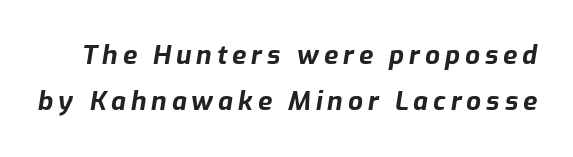
The glyphs have the mass of a bold cut. Check the space under the baseline: it is left empty. There's an unmistakable incline to the writing here.
